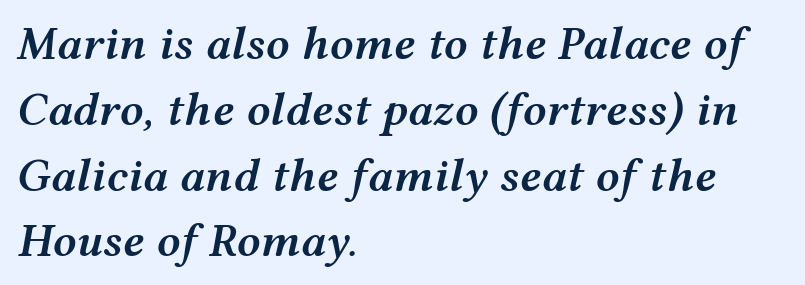
{"italic": "yes", "lean": "right", "slant_degrees": 12, "bold": "semi", "weight": "semibold", "width": "wide", "stroke_contrast": "medium", "x_height": "medium", "monospaced": "no", "underline": "no", "align": "left", "line_spacing": "normal", "line_spacing_ratio": 1.4, "letter_spacing": "normal", "letter_spacing_em": 0.0, "glyph_px": 47}
